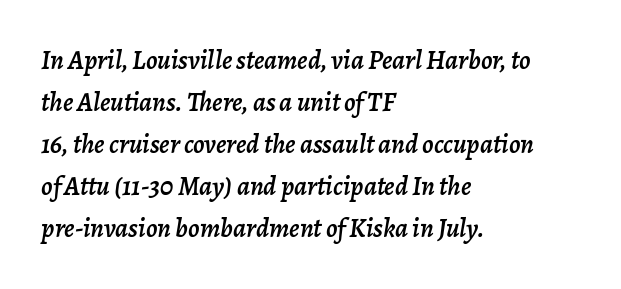
Q: Is the text italic (slanted)? A: Yes, it leans right by about 7 degrees.
Q: Is the text underlined? A: No.
Q: How is the paragraph aligned? A: Left-aligned.
Q: Is the spacing between letters normal or unusually wide? A: Normal.
Q: Is the spacing between lines tight, normal or loose? A: Normal.
